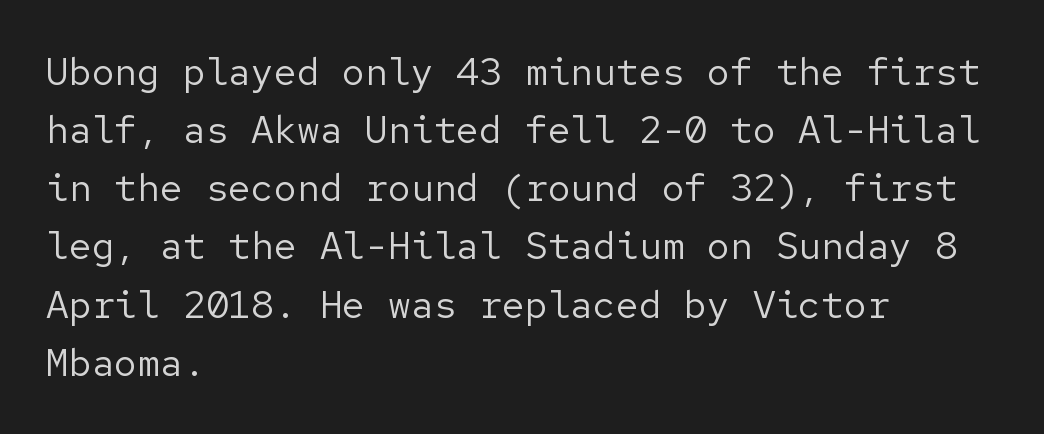
Q: Is the text bold? A: No.
Q: Is the text italic (slanted)? A: No, it is upright.
Q: Is the typeface a serif or a sans-serif typeface? A: Sans-serif.
Q: Is the text underlined? A: No.
Q: How is the paragraph aligned? A: Left-aligned.
Q: Is the spacing between letters normal or unusually wide? A: Normal.
Q: Is the spacing between lines tight, normal or loose? A: Normal.
Q: Width (condensed, normal, or wide)? A: Normal.
Q: Stroke contrast? A: Low.
Q: x-height? A: Medium.
